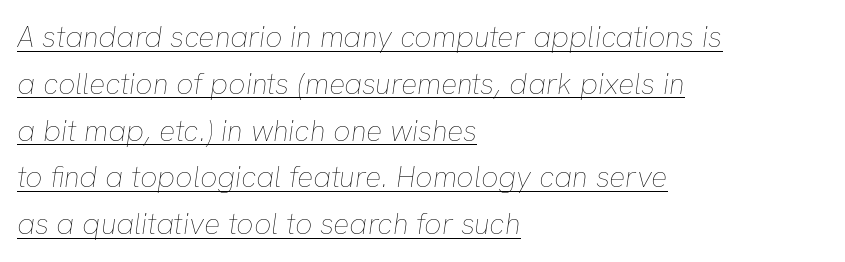
Q: Is the text bold? A: No.
Q: Is the text italic (slanted)? A: Yes, it leans right by about 8 degrees.
Q: Is the text underlined? A: Yes.
Q: How is the paragraph aligned? A: Left-aligned.
Q: Is the spacing between letters normal or unusually wide? A: Normal.
Q: Is the spacing between lines tight, normal or loose? A: Normal.
Q: Width (condensed, normal, or wide)? A: Normal.
Q: Stroke contrast? A: Low.
Q: x-height? A: Medium.
Q: Monospaced? A: No.
